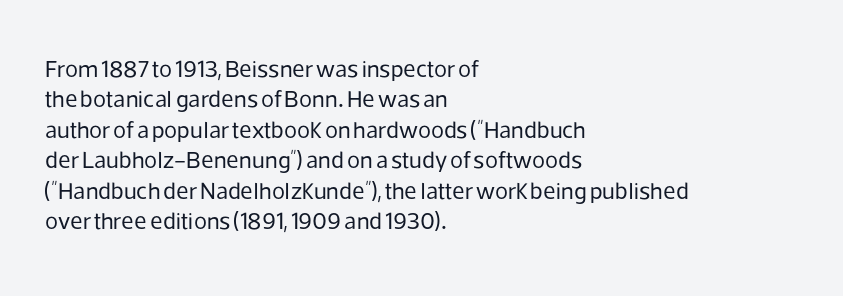
Q: Is the text bold? A: No.
Q: Is the text italic (slanted)? A: No, it is upright.
Q: Is the text underlined? A: No.
Q: How is the paragraph aligned? A: Left-aligned.
Q: Is the spacing between letters normal or unusually wide? A: Normal.
Q: Is the spacing between lines tight, normal or loose? A: Normal.
